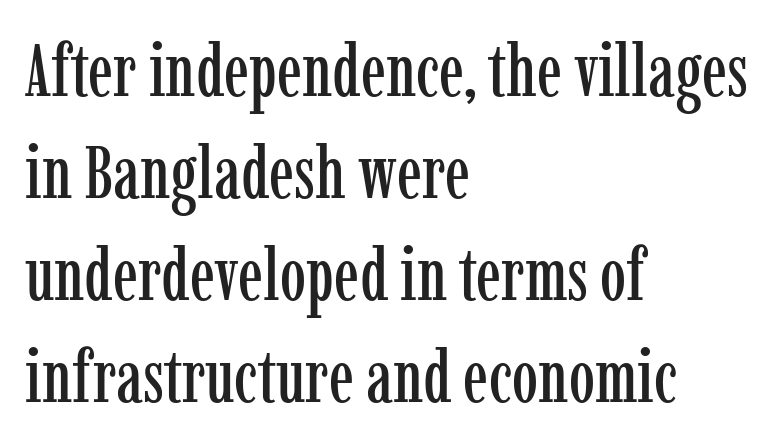
Style check: upright. Characters follow at the spacing the type designer built in. One-word summary of the alignment: left. I'd call this a serif setting — the letters wear small feet. Honestly, the row spacing looks completely unremarkable.
